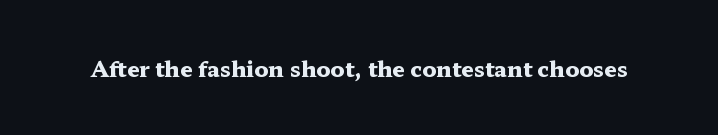
The image shows 22 px bold type, upright; set normal letter spacing, not underlined.
